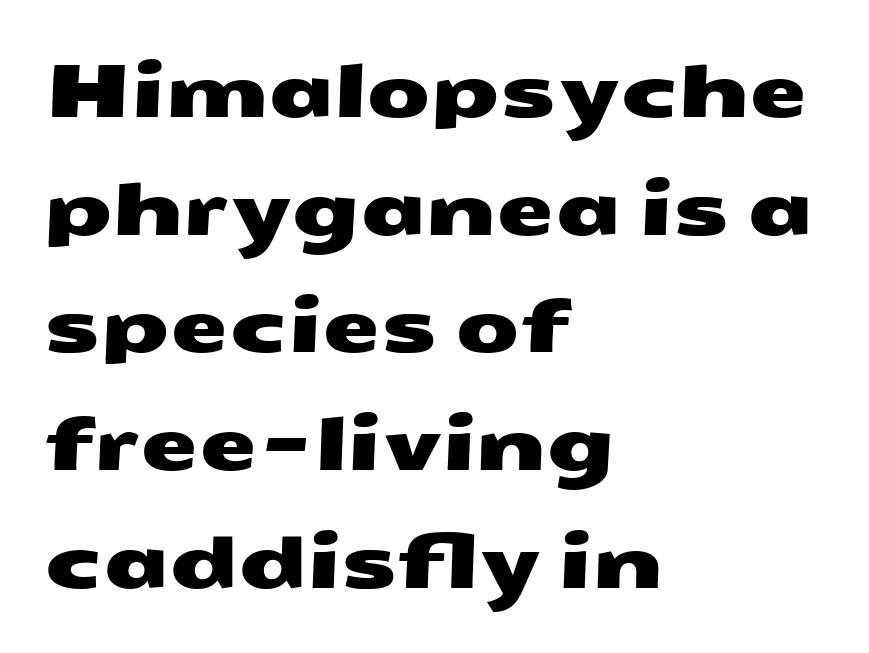
{"serif": "no", "width": "wide", "stroke_contrast": "medium", "x_height": "medium", "monospaced": "no", "underline": "no", "align": "left", "line_spacing": "normal", "line_spacing_ratio": 1.59, "letter_spacing": "normal", "letter_spacing_em": 0.0, "glyph_px": 74}
